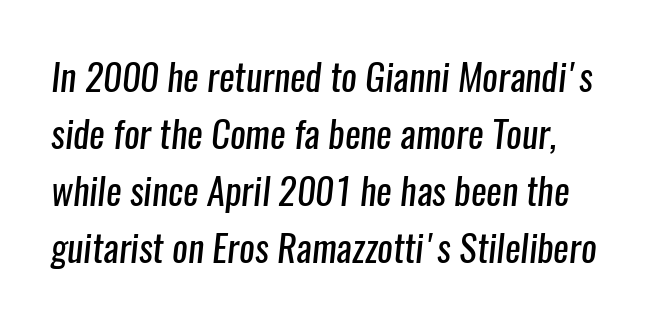
Each row of text sits above clean, open space. Note the varied advance widths — an 'i' is clearly narrower than an 'm'. Vertically, the passage feels balanced, rows spaced as you'd expect. Alignment: flush left.
